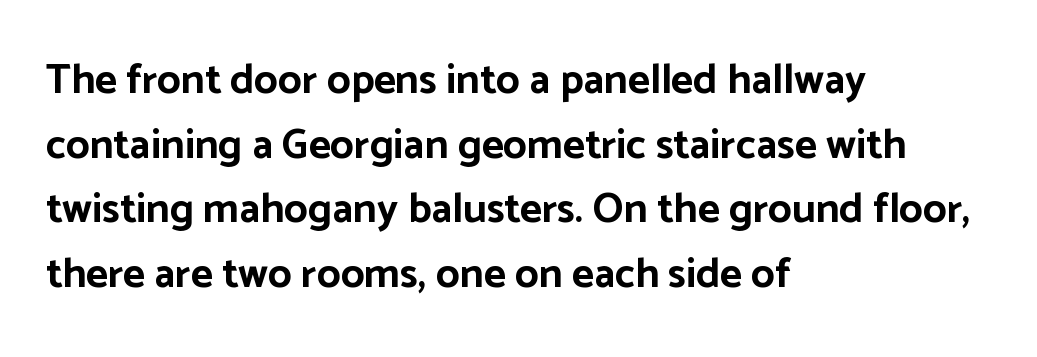
Q: Is the text bold? A: Yes.
Q: Is the text italic (slanted)? A: No, it is upright.
Q: Is the typeface a serif or a sans-serif typeface? A: Sans-serif.
Q: Is the text underlined? A: No.
Q: How is the paragraph aligned? A: Left-aligned.
Q: Is the spacing between letters normal or unusually wide? A: Normal.
Q: Is the spacing between lines tight, normal or loose? A: Normal.
Q: Width (condensed, normal, or wide)? A: Normal.
Q: Stroke contrast? A: Low.
Q: x-height? A: Medium.
Q: Monospaced? A: No.
